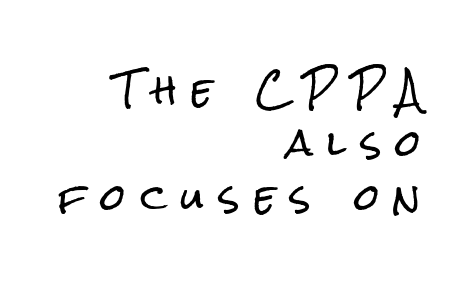
{"serif": "no", "italic": "no", "width": "condensed", "stroke_contrast": "low", "x_height": "medium", "monospaced": "no", "underline": "no", "align": "right", "line_spacing": "normal", "line_spacing_ratio": 1.48, "letter_spacing": "wide", "letter_spacing_em": 0.41, "glyph_px": 36}
